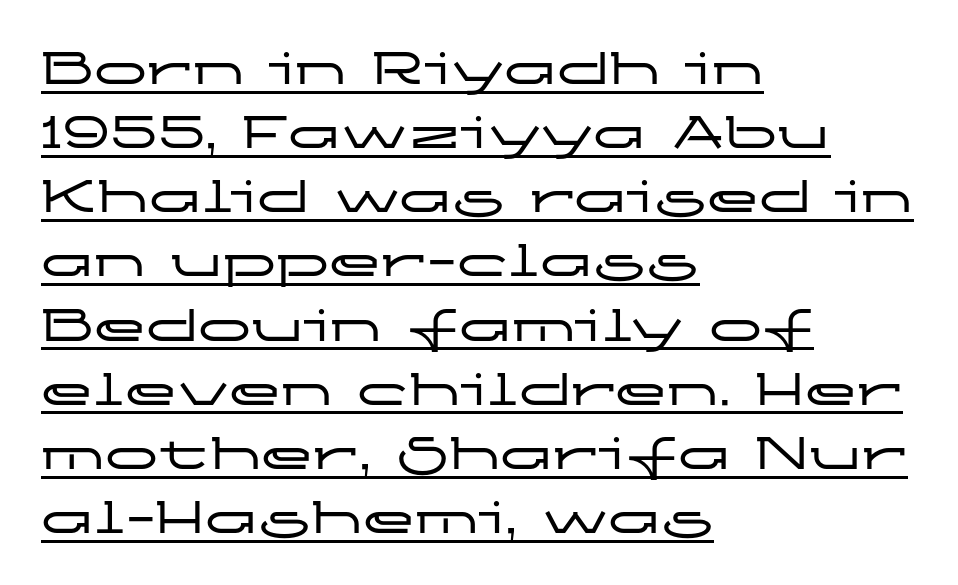
Look at the bottom of the vertical strokes: they stop flat, with no serifs. The compositor pushed each line to the left boundary. Compared with undecorated copy, this sample adds a rule below the words. Look at the tracking — it's just the regular setting, nothing added. Do the letters lean? They stand straight. These lines are rendered in a variable-pitch font.
